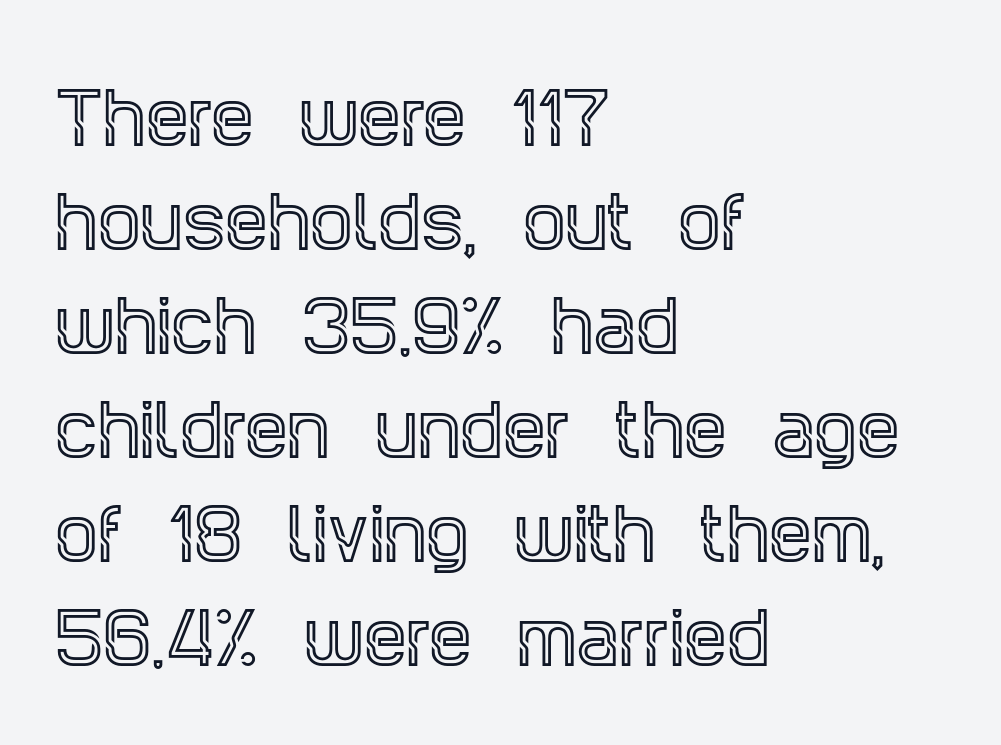
Note the varied advance widths — an 'i' is clearly narrower than an 'm'. Visually the block forms a straight wall on the left and a jagged coastline on the right. To sum up the face: it has serifs. This sample keeps an unexceptional amount of space between lines.
